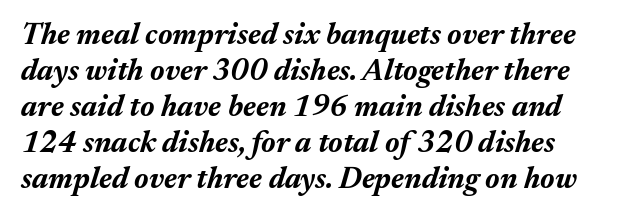
There is no visible air inserted between adjacent glyphs. Strong, thick strokes mark this as bold type. Every character sits at an angle, as italics do. Proportional: the letters do not fall into vertical columns. No word sits above an underline.
